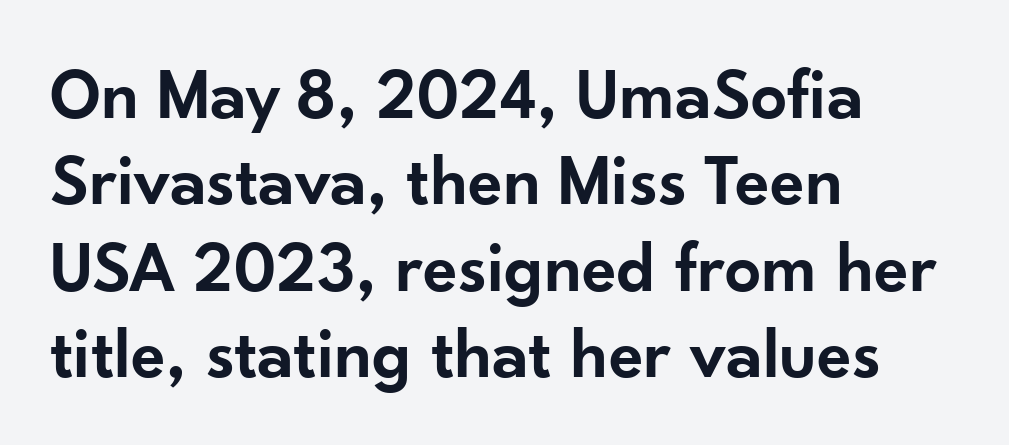
Q: Is the text bold? A: Semi-bold.
Q: Is the text italic (slanted)? A: No, it is upright.
Q: Is the typeface a serif or a sans-serif typeface? A: Sans-serif.
Q: Is the text underlined? A: No.
Q: How is the paragraph aligned? A: Left-aligned.
Q: Is the spacing between letters normal or unusually wide? A: Normal.
Q: Width (condensed, normal, or wide)? A: Normal.
Q: Stroke contrast? A: Low.
Q: x-height? A: Small.
Q: Monospaced? A: No.
